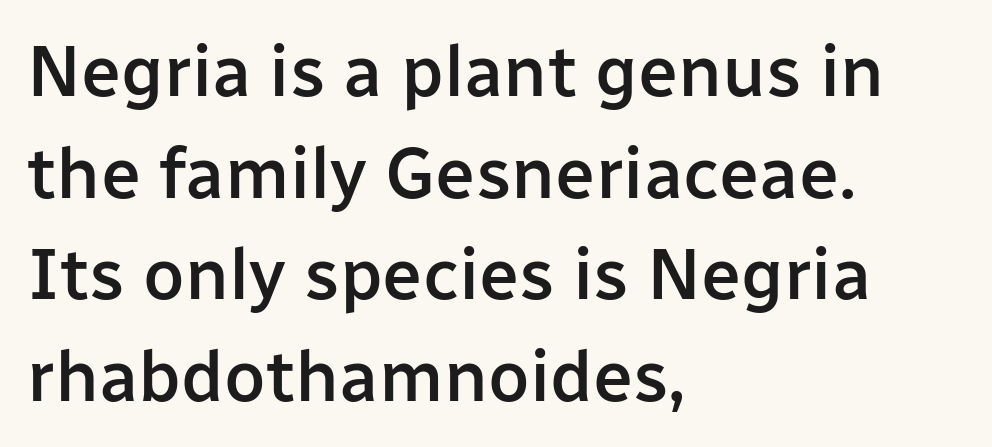
Q: Is the text bold? A: Semi-bold.
Q: Is the text italic (slanted)? A: No, it is upright.
Q: Is the typeface a serif or a sans-serif typeface? A: Sans-serif.
Q: Is the text underlined? A: No.
Q: How is the paragraph aligned? A: Left-aligned.
Q: Is the spacing between letters normal or unusually wide? A: Normal.
Q: Is the spacing between lines tight, normal or loose? A: Normal.
Q: Width (condensed, normal, or wide)? A: Normal.
Q: Stroke contrast? A: Low.
Q: x-height? A: Medium.
Q: Monospaced? A: No.
